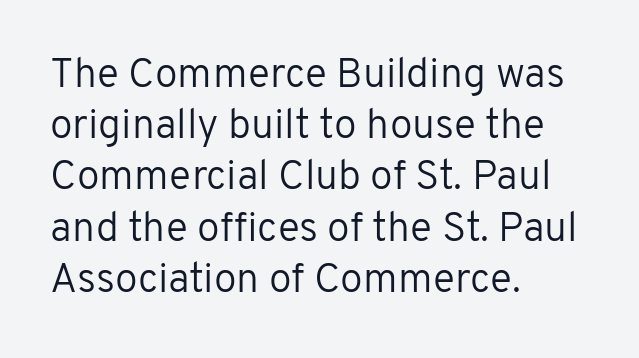
The image shows 41 px regular-weight sans-serif type, upright; set left-aligned, normal line spacing (1.25x), normal letter spacing, not underlined; low stroke contrast and a medium x-height.
